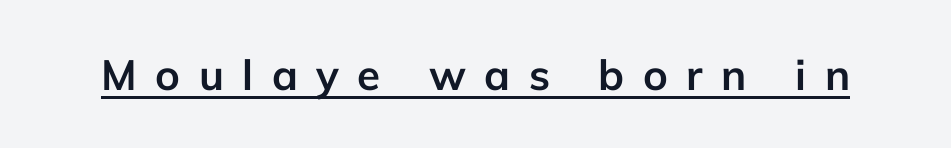
Q: Is the text bold? A: Yes.
Q: Is the text italic (slanted)? A: No, it is upright.
Q: Is the typeface a serif or a sans-serif typeface? A: Sans-serif.
Q: Is the text underlined? A: Yes.
Q: Is the spacing between letters normal or unusually wide? A: Unusually wide.
Q: Width (condensed, normal, or wide)? A: Normal.
Q: Stroke contrast? A: Low.
Q: x-height? A: Medium.
Q: Monospaced? A: No.
